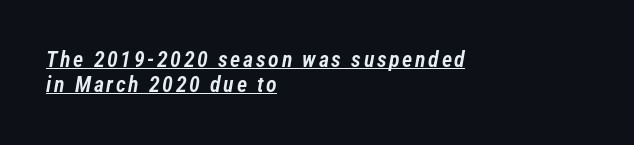
Q: Is the text bold? A: Semi-bold.
Q: Is the text italic (slanted)? A: Yes, it leans right by about 12 degrees.
Q: Is the text underlined? A: Yes.
Q: How is the paragraph aligned? A: Left-aligned.
Q: Is the spacing between lines tight, normal or loose? A: Tight.
